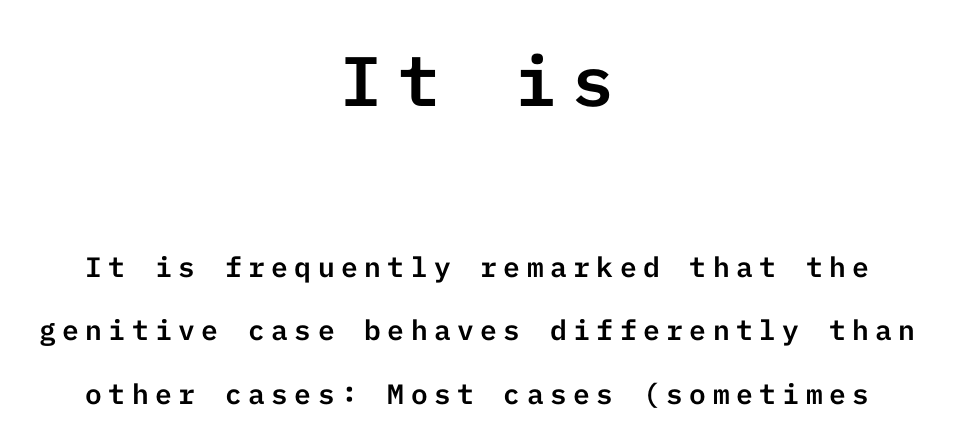
The image shows 70 px sans-serif type, upright; set centered, loose line spacing (2.26x), unusually wide letter spacing (+0.23 em), not underlined; the first (top) block is 2.5x larger; low stroke contrast and a medium x-height.
